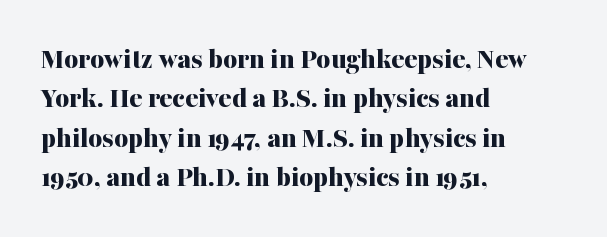
Q: Is the text bold? A: Yes.
Q: Is the text italic (slanted)? A: No, it is upright.
Q: Is the typeface a serif or a sans-serif typeface? A: Serif.
Q: Is the text underlined? A: No.
Q: How is the paragraph aligned? A: Left-aligned.
Q: Is the spacing between letters normal or unusually wide? A: Normal.
Q: Is the spacing between lines tight, normal or loose? A: Normal.
Q: Width (condensed, normal, or wide)? A: Normal.
Q: Stroke contrast? A: Medium.
Q: x-height? A: Medium.
Q: Monospaced? A: No.
